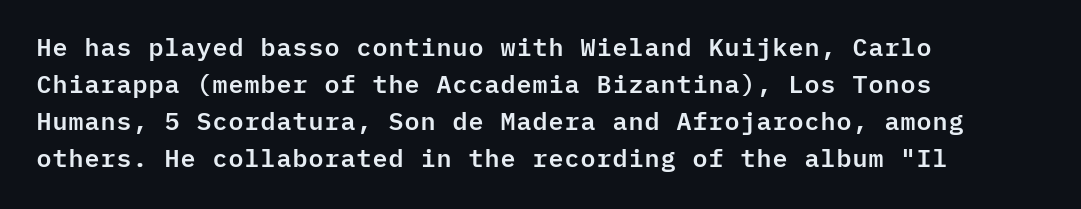
{"italic": "no", "underline": "no", "align": "left", "line_spacing": "normal", "line_spacing_ratio": 1.48, "letter_spacing": "normal", "letter_spacing_em": 0.0, "glyph_px": 25}
